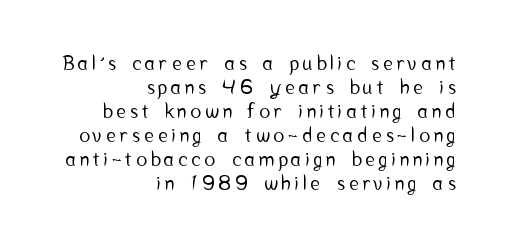
Q: Is the text italic (slanted)? A: No, it is upright.
Q: Is the text underlined? A: No.
Q: How is the paragraph aligned? A: Right-aligned.
Q: Is the spacing between letters normal or unusually wide? A: Unusually wide.
